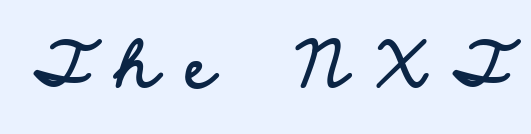
Q: Is the text bold? A: Yes.
Q: Is the text italic (slanted)? A: Yes.
Q: Is the typeface a serif or a sans-serif typeface? A: Sans-serif.
Q: Is the text underlined? A: No.
Q: Is the spacing between letters normal or unusually wide? A: Unusually wide.
Q: Width (condensed, normal, or wide)? A: Wide.
Q: Stroke contrast? A: Low.
Q: x-height? A: Small.
Q: Monospaced? A: No.
